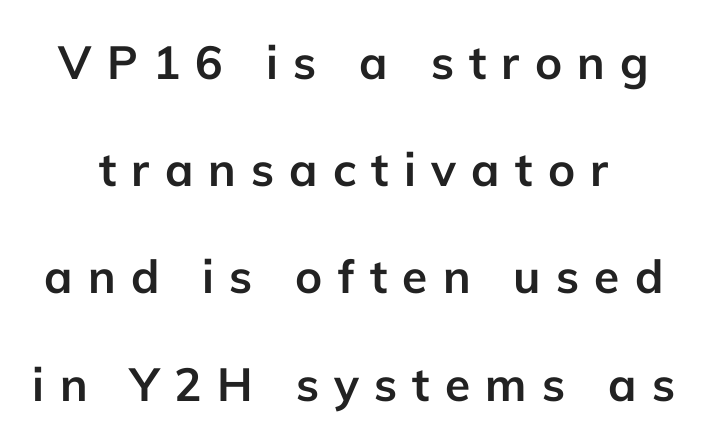
The specimen reads as upright at a glance. Decoration check: the copy has no underline. Interline gaps are noticeably wide in this sample. Are there feet on the stems? There aren't — it's a sans.
